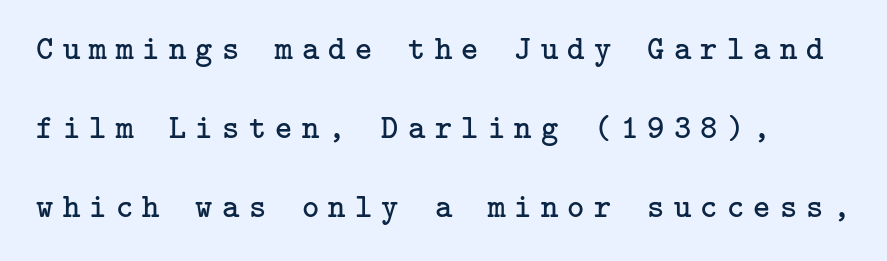
Just letters on the line, the space beneath them empty. Serifs: yes, visible at the terminals of the letterforms. Bold? No — there's no thickening of the strokes. Quick note: interline space is abundant. Designer's note — italics off, roman on.
